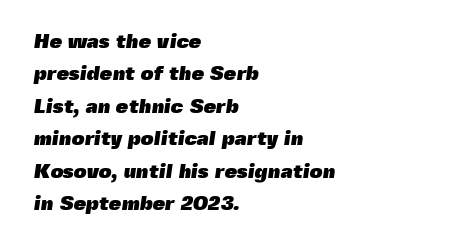
No extra tracking has been applied to these lines. Short and long lines alike share a common starting point at left. Vertical spacing — default. A full-strength bold gives these letters their thick strokes.
